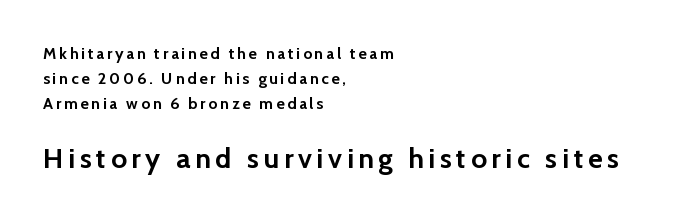
The image shows 28 px semibold sans-serif type, upright; set left-aligned, normal line spacing (1.55x), not underlined; the second (bottom) block is 1.75x larger; low stroke contrast and a medium x-height.
